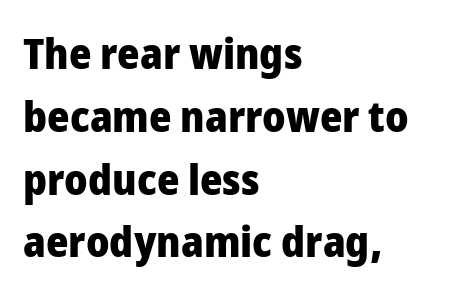
Q: Is the text bold? A: Yes.
Q: Is the text italic (slanted)? A: No, it is upright.
Q: Is the typeface a serif or a sans-serif typeface? A: Sans-serif.
Q: Is the text underlined? A: No.
Q: How is the paragraph aligned? A: Left-aligned.
Q: Is the spacing between letters normal or unusually wide? A: Normal.
Q: Is the spacing between lines tight, normal or loose? A: Normal.
Q: Width (condensed, normal, or wide)? A: Normal.
Q: Stroke contrast? A: Low.
Q: x-height? A: Medium.
Q: Monospaced? A: No.
